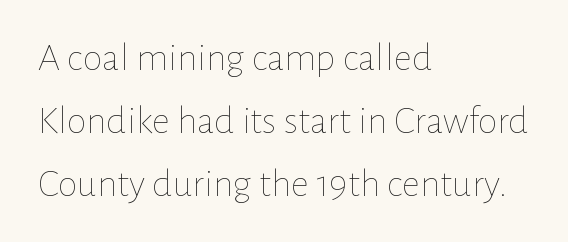
{"italic": "no", "bold": "no", "weight": "thin", "width": "normal", "stroke_contrast": "low", "x_height": "medium", "monospaced": "no", "underline": "no", "align": "left", "line_spacing": "normal", "line_spacing_ratio": 1.57, "letter_spacing": "normal", "letter_spacing_em": 0.0, "glyph_px": 40}
